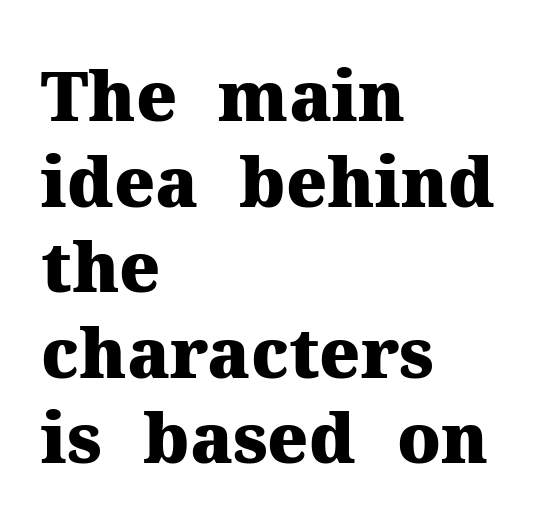
Q: Is the text bold? A: Yes.
Q: Is the text italic (slanted)? A: No, it is upright.
Q: Is the typeface a serif or a sans-serif typeface? A: Serif.
Q: Is the text underlined? A: No.
Q: How is the paragraph aligned? A: Left-aligned.
Q: Is the spacing between letters normal or unusually wide? A: Normal.
Q: Width (condensed, normal, or wide)? A: Normal.
Q: Stroke contrast? A: Medium.
Q: x-height? A: Medium.
Q: Monospaced? A: No.
